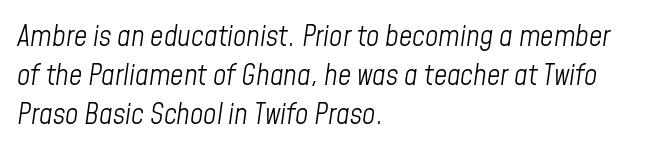
Every character sits at an angle, as italics do. No heavy texture on the line: the type isn't bold. These lines keep a tight, regular rhythm from letter to letter. The space between consecutive lines is moderate. Looks like regular typesetting: each glyph gets only the width it needs. One-word summary of the alignment: left.
